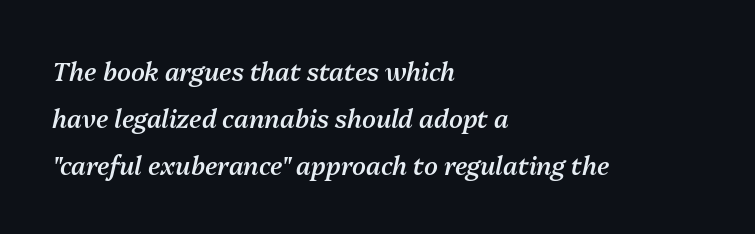
Q: Is the text bold? A: Semi-bold.
Q: Is the text italic (slanted)? A: Yes, it leans right by about 13 degrees.
Q: Is the text underlined? A: No.
Q: How is the paragraph aligned? A: Left-aligned.
Q: Is the spacing between letters normal or unusually wide? A: Normal.
